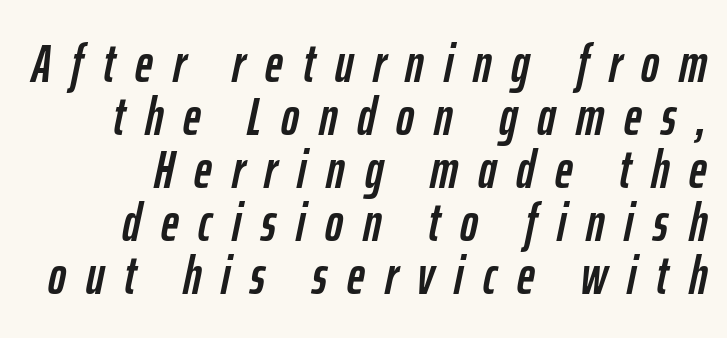
Q: Is the text italic (slanted)? A: Yes, it leans right by about 12 degrees.
Q: Is the text underlined? A: No.
Q: Is the spacing between letters normal or unusually wide? A: Unusually wide.
Q: Is the spacing between lines tight, normal or loose? A: Tight.
Q: Width (condensed, normal, or wide)? A: Condensed.
Q: Stroke contrast? A: Low.
Q: x-height? A: Medium.
Q: Monospaced? A: No.
